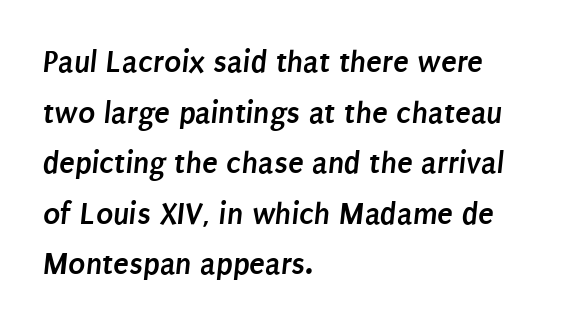
Unmarked baselines from the first word to the last. Observe the ordinary spacing: letters are neighbours, not strangers. The ragged edge is on the right, which tells us the setting is flush left. Looks like regular typesetting: each glyph gets only the width it needs. How would I describe the line gaps? Plain and ordinary. Font category for this specimen: sans-serif.
